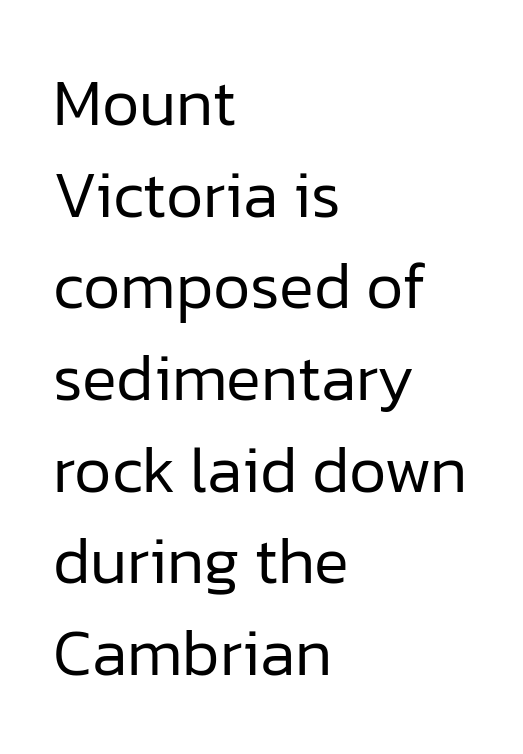
{"serif": "no", "italic": "no", "bold": "no", "weight": "regular", "width": "normal", "stroke_contrast": "low", "x_height": "medium", "monospaced": "no", "underline": "no", "align": "left", "line_spacing": "normal", "line_spacing_ratio": 1.41, "letter_spacing": "normal", "letter_spacing_em": 0.0, "glyph_px": 65}
